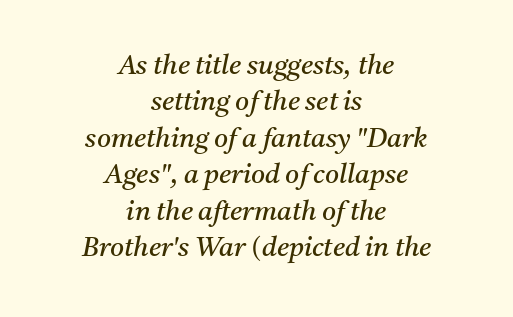
The passage shown stacks its lines at a standard gap. Heft: none added — not bold. Posture: slanted. Observe the ordinary spacing: letters are neighbours, not strangers. Is the block centered? Yes — each line is placed symmetrically about the middle. Bare-footed words on every line.
